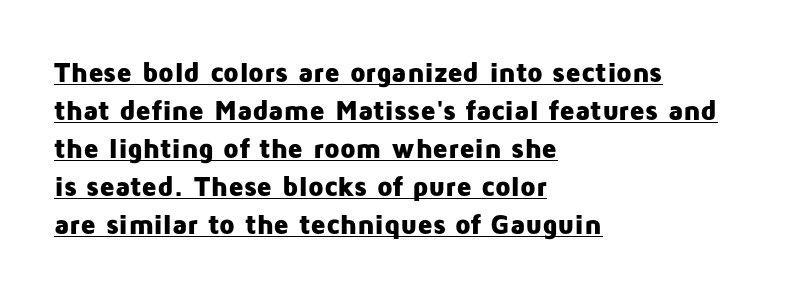
If you drew a line through each stem, it would be perfectly vertical. Underlining? Definitely there. The passage shown has conventional tracking throughout. Classification — sans serif. Typeset ragged right — the left edge is the straight one. Think of a printed novel: that variable character pitch is what you see here.
